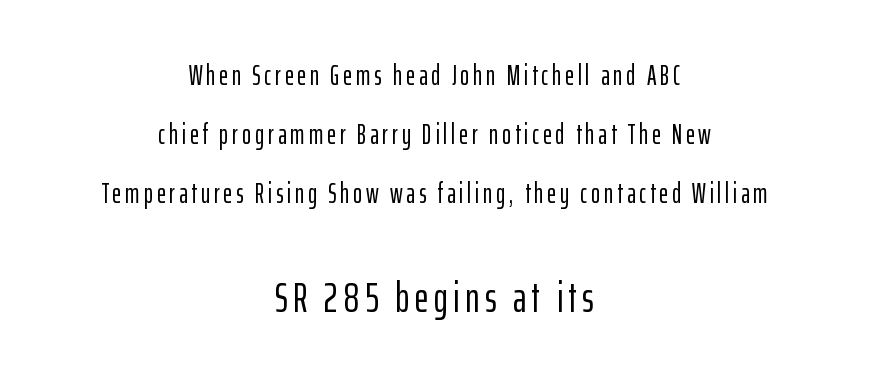
Q: Is the text italic (slanted)? A: No, it is upright.
Q: Is the typeface a serif or a sans-serif typeface? A: Sans-serif.
Q: Is the text underlined? A: No.
Q: How is the paragraph aligned? A: Centered.
Q: Is the spacing between lines tight, normal or loose? A: Loose.
Q: Which block of text is set in a larger size, the first (top) or the second (bottom)? A: The second (bottom) one.
Q: Width (condensed, normal, or wide)? A: Condensed.
Q: Stroke contrast? A: Low.
Q: x-height? A: Medium.
Q: Monospaced? A: No.
